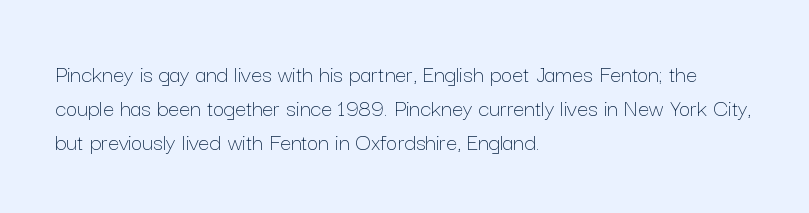
The image shows 25 px text type, upright; set left-aligned, normal line spacing (1.36x), normal letter spacing, not underlined.
